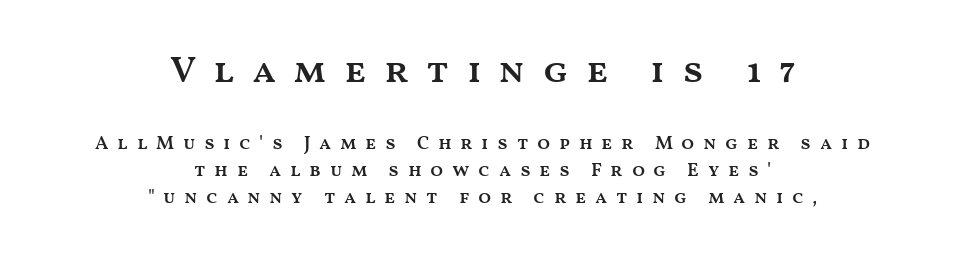
The area under the type is left untouched. There is plenty of visible air inserted between adjacent glyphs. This sample keeps an unexceptional amount of space between lines. The type sits square on the baseline with zero lean. Is the lower block the larger one? No — the upper block carries the bigger type.
